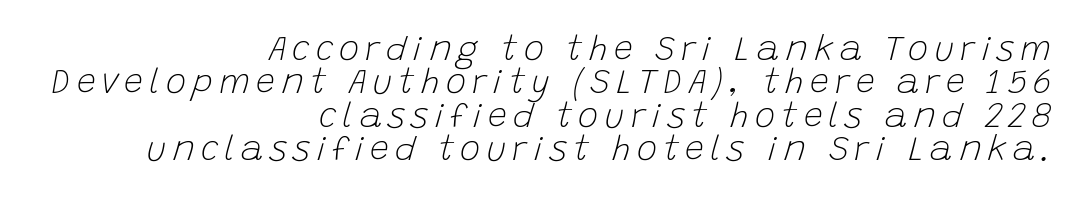
{"italic": "yes", "lean": "right", "slant_degrees": 15, "bold": "no", "weight": "light", "width": "normal", "stroke_contrast": "low", "x_height": "large", "monospaced": "no", "underline": "no", "align": "right", "line_spacing": "tight", "line_spacing_ratio": 0.98, "glyph_px": 34}
